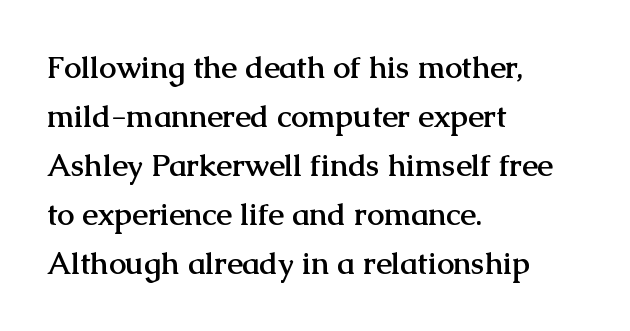
Stroke terminals: seriffed. The lines sit at an ordinary, default distance from one another. As a designer I'd log this as weight 700, bold. Short note: letters normally spaced.
